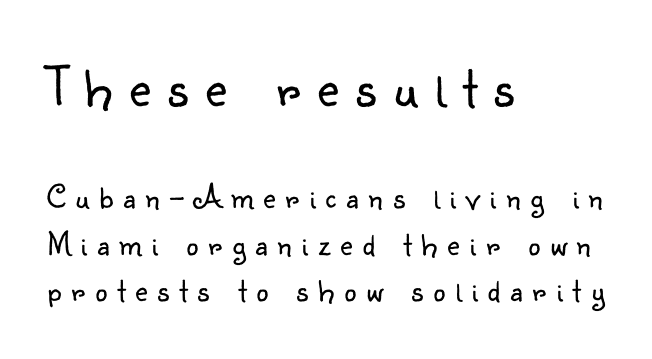
{"serif": "no", "italic": "no", "bold": "no", "weight": "light", "width": "normal", "stroke_contrast": "low", "x_height": "small", "monospaced": "no", "underline": "no", "align": "left", "line_spacing": "normal", "line_spacing_ratio": 1.36, "letter_spacing": "wide", "letter_spacing_em": 0.29, "larger_block": "first", "size_ratio": 1.74, "glyph_px": 59}
